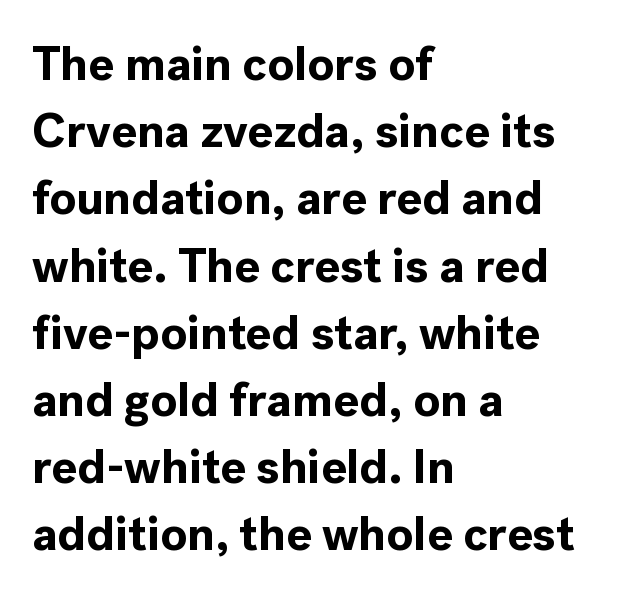
The image shows 48 px bold sans-serif type, upright; set left-aligned, normal line spacing (1.4x), normal letter spacing, not underlined; a medium x-height.
